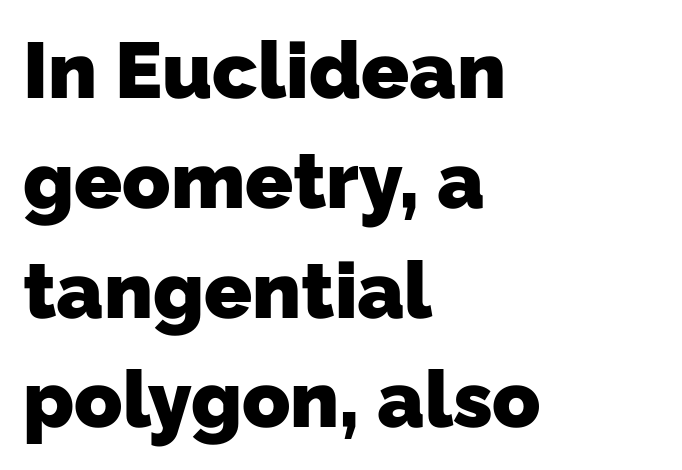
Casual observation: everything's shoved over to the left. Varying glyph widths throughout — classic text-font behaviour. Type style note: lacks serifs. Honestly, the letter spacing is just normal — you wouldn't notice it. The zone under the glyphs is completely vacant.
